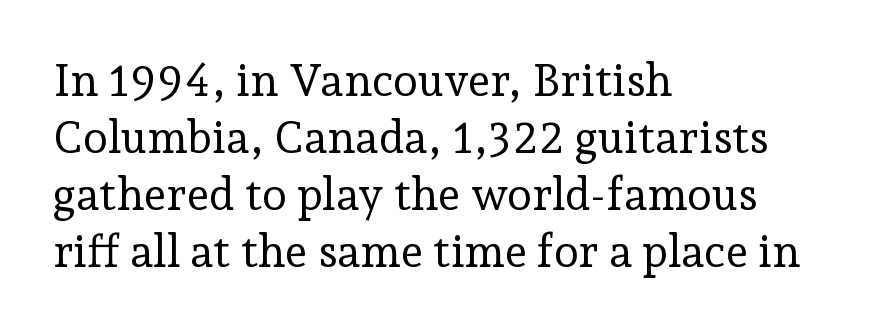
The image shows 45 px regular-weight serif type, upright; set left-aligned, normal line spacing (1.27x), normal letter spacing, not underlined; low stroke contrast and a medium x-height.
